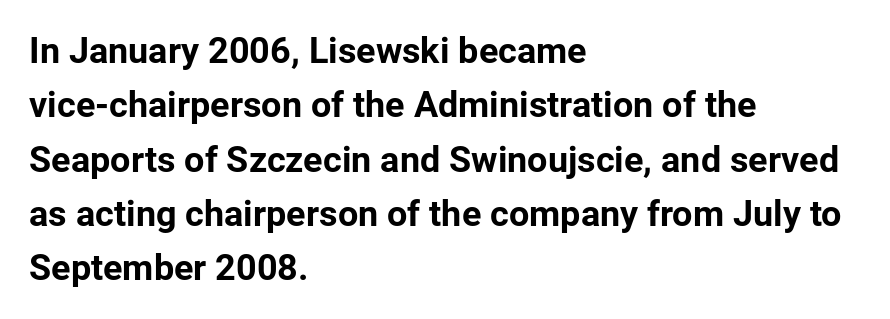
Q: Is the text bold? A: Yes.
Q: Is the text italic (slanted)? A: No, it is upright.
Q: Is the typeface a serif or a sans-serif typeface? A: Sans-serif.
Q: Is the text underlined? A: No.
Q: How is the paragraph aligned? A: Left-aligned.
Q: Is the spacing between letters normal or unusually wide? A: Normal.
Q: Is the spacing between lines tight, normal or loose? A: Normal.
Q: Width (condensed, normal, or wide)? A: Normal.
Q: Stroke contrast? A: Low.
Q: x-height? A: Medium.
Q: Monospaced? A: No.
